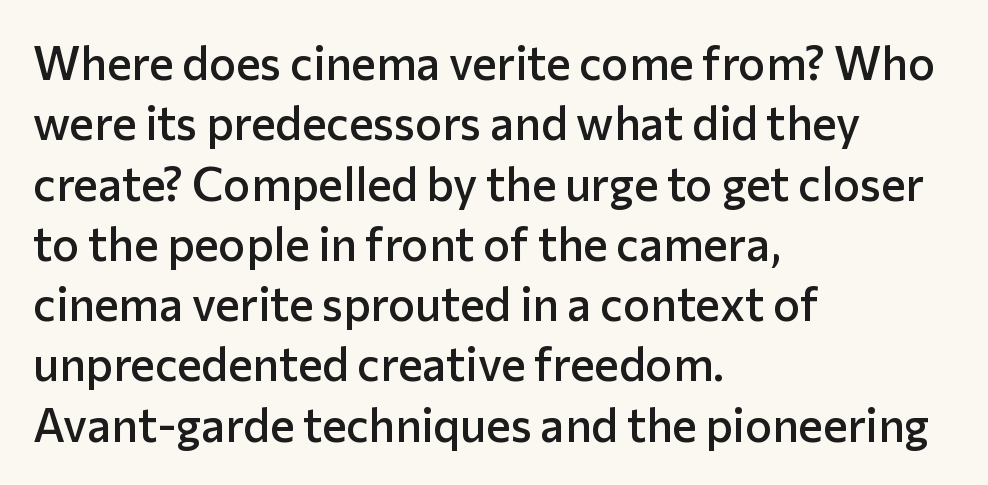
Look at the stroke-to-counter ratio: somewhat heavy, a semibold. Descenders are the only things crossing below the line. Students, observe: this is what conventionally led text looks like. Left-aligned paragraph, ragged on the right. You could call the tracking neutral — neither tight nor loose.
